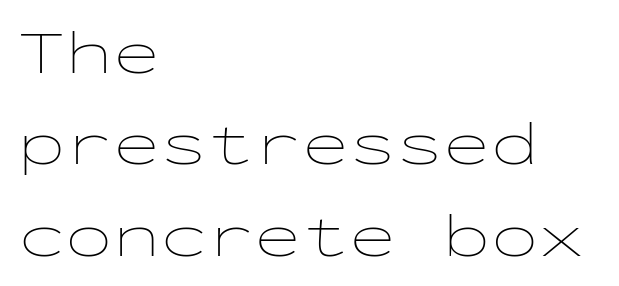
The image shows 63 px thin, wide type, upright, monospaced; set left-aligned, normal line spacing (1.45x), normal letter spacing, not underlined; low stroke contrast and a medium x-height.
